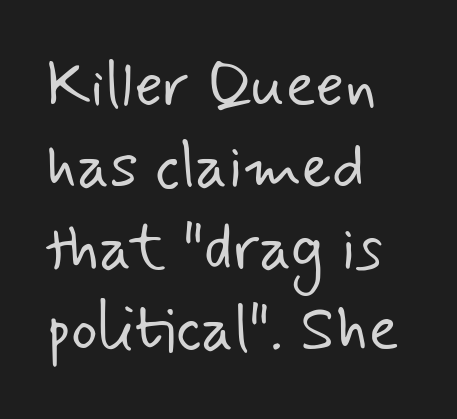
The passage shown is typeset with a sans-serif family. Plain, unruled lines of type. This block has exactly the height ordinary leading produces. Think of a printed novel: that variable character pitch is what you see here. The paragraph has a hard left edge and a soft right edge.
